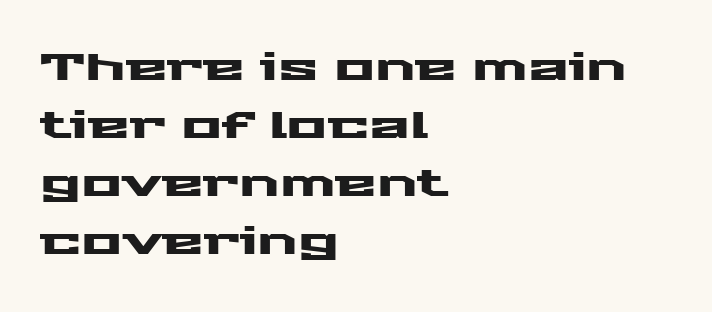
Q: Is the text italic (slanted)? A: No, it is upright.
Q: Is the typeface a serif or a sans-serif typeface? A: Sans-serif.
Q: Is the text underlined? A: No.
Q: How is the paragraph aligned? A: Left-aligned.
Q: Is the spacing between letters normal or unusually wide? A: Normal.
Q: Is the spacing between lines tight, normal or loose? A: Normal.
Q: Width (condensed, normal, or wide)? A: Wide.
Q: Stroke contrast? A: Medium.
Q: x-height? A: Medium.
Q: Monospaced? A: No.
